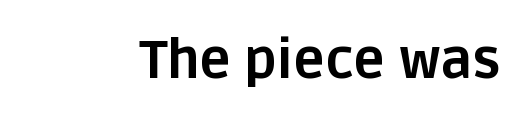
{"serif": "no", "italic": "no", "bold": "yes", "weight": "bold", "width": "normal", "stroke_contrast": "low", "x_height": "large", "monospaced": "no", "underline": "no", "letter_spacing": "normal", "letter_spacing_em": 0.0, "glyph_px": 53}
